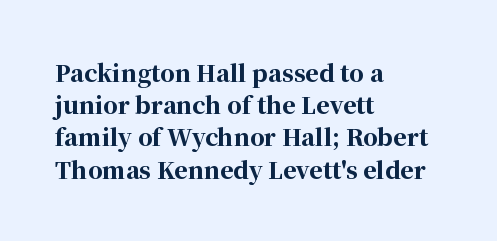
The image shows 23 px bold type, upright; set left-aligned, normal line spacing (1.4x), normal letter spacing, not underlined.
